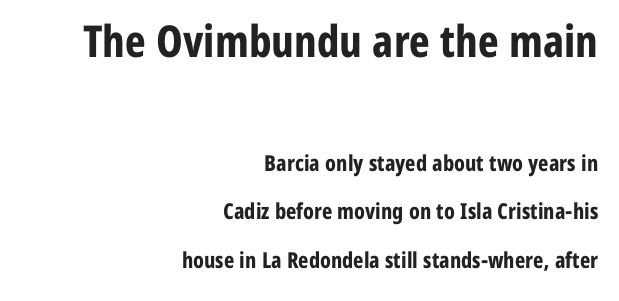
{"serif": "no", "italic": "no", "bold": "yes", "weight": "bold", "width": "condensed", "stroke_contrast": "low", "x_height": "medium", "monospaced": "no", "underline": "no", "align": "right", "line_spacing": "loose", "line_spacing_ratio": 2.2, "letter_spacing": "normal", "letter_spacing_em": 0.0, "larger_block": "first", "size_ratio": 2.0, "glyph_px": 44}
